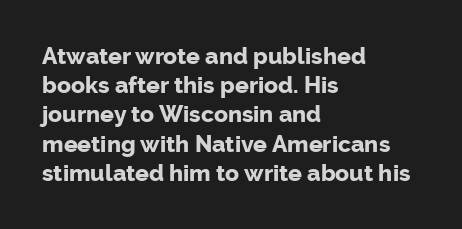
{"italic": "no", "bold": "yes", "underline": "no", "align": "left", "line_spacing": "normal", "line_spacing_ratio": 1.27, "letter_spacing": "normal", "letter_spacing_em": 0.0, "glyph_px": 23}
